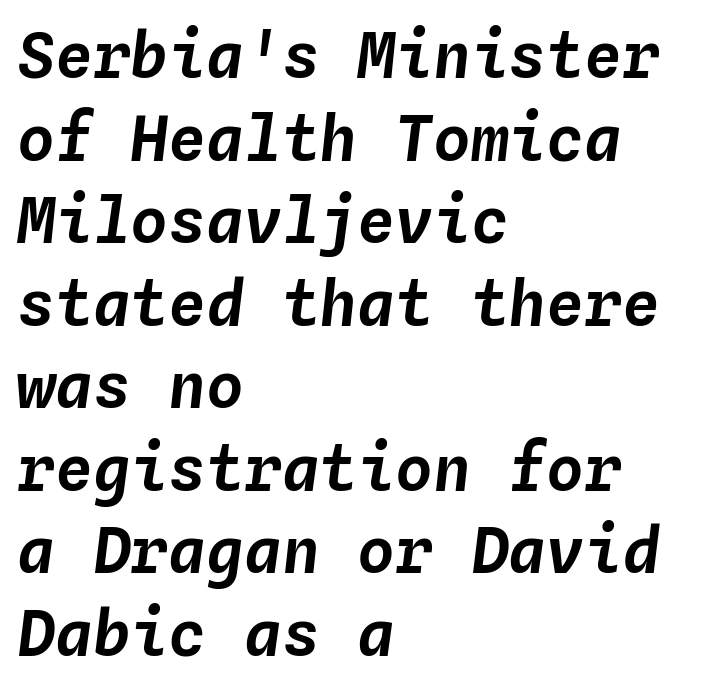
Each line starts at the same left margin while the right side varies. Each row of text sits above clean, open space. Fixed-width glyphs throughout — classic coding-font behaviour. How would I describe the line gaps? Plain and ordinary. Does extra space separate the letters? No, they use regular spacing. Slanted lettering throughout.
